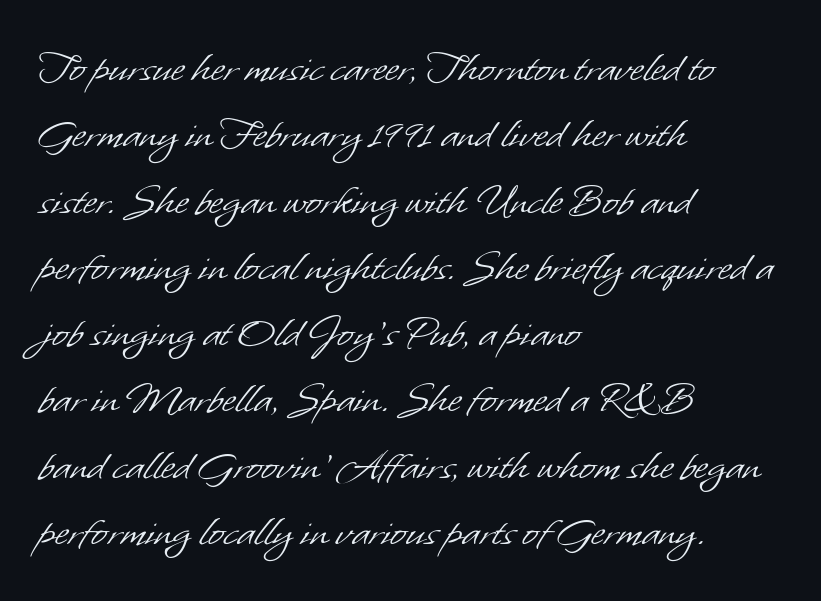
The image shows 47 px light sans-serif type; set left-aligned, normal line spacing (1.41x), normal letter spacing, not underlined; low stroke contrast and a small x-height.
